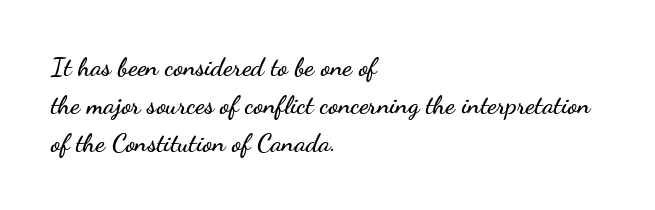
Q: Is the text italic (slanted)? A: Yes.
Q: Is the text underlined? A: No.
Q: How is the paragraph aligned? A: Left-aligned.
Q: Is the spacing between letters normal or unusually wide? A: Normal.
Q: Is the spacing between lines tight, normal or loose? A: Normal.
